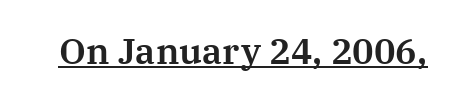
Q: Is the text italic (slanted)? A: No, it is upright.
Q: Is the typeface a serif or a sans-serif typeface? A: Serif.
Q: Is the text underlined? A: Yes.
Q: Is the spacing between letters normal or unusually wide? A: Normal.
Q: Width (condensed, normal, or wide)? A: Normal.
Q: Stroke contrast? A: Medium.
Q: x-height? A: Medium.
Q: Monospaced? A: No.
